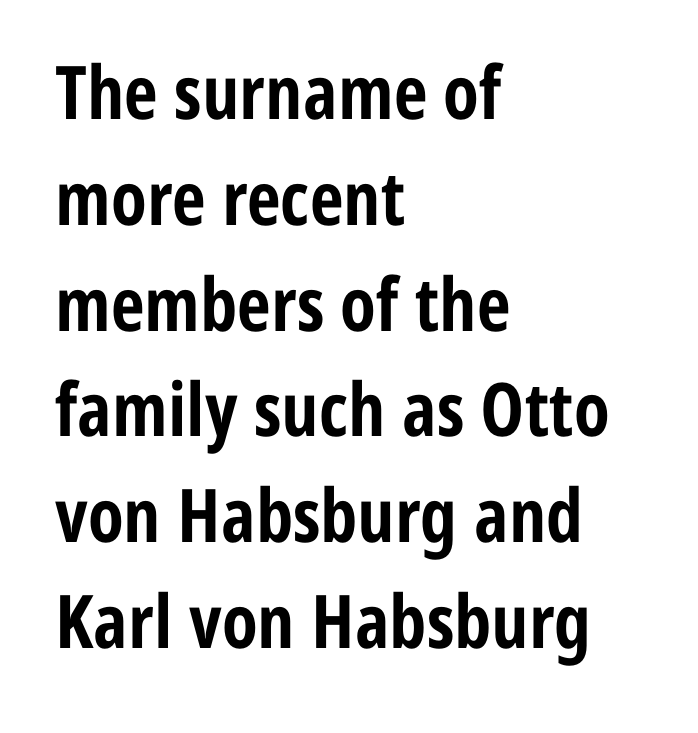
The image shows 74 px bold, condensed sans-serif type, upright; set left-aligned, normal line spacing (1.43x), normal letter spacing, not underlined; low stroke contrast and a medium x-height.
